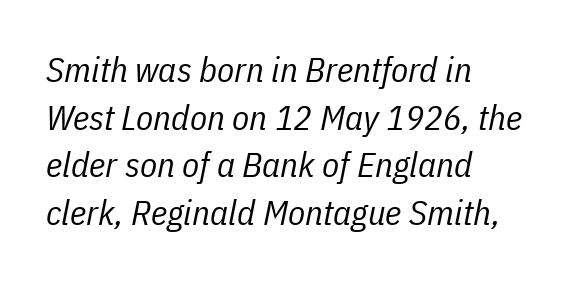
Varying glyph widths throughout — classic text-font behaviour. The baseline area is clear. The specimen reads as italic at a glance. Rows of type keep a routine distance in the vertical direction. Compared with a centered layout, this one pins lines to the left instead.
